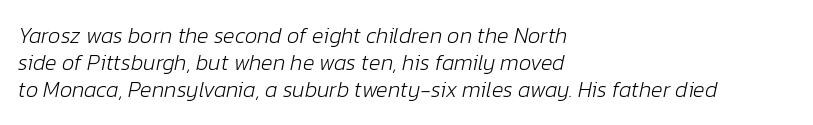
{"italic": "yes", "lean": "right", "slant_degrees": 12, "bold": "no", "underline": "no", "align": "left", "line_spacing_ratio": 1.23, "letter_spacing": "normal", "letter_spacing_em": 0.0, "glyph_px": 22}
